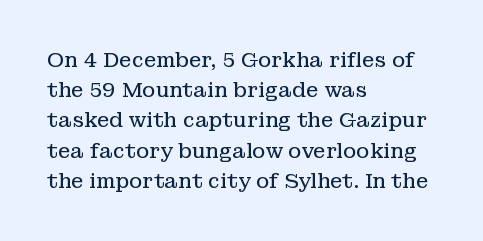
Q: Is the text bold? A: No.
Q: Is the text italic (slanted)? A: No, it is upright.
Q: Is the text underlined? A: No.
Q: How is the paragraph aligned? A: Left-aligned.
Q: Is the spacing between letters normal or unusually wide? A: Normal.
Q: Is the spacing between lines tight, normal or loose? A: Normal.
